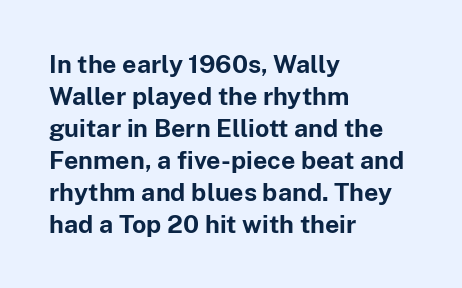
The image shows 25 px bold type, upright; set left-aligned, normal line spacing (1.28x), normal letter spacing, not underlined.
